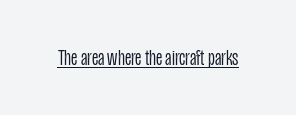
The image shows 23 px text type, upright; set normal letter spacing, underlined.
